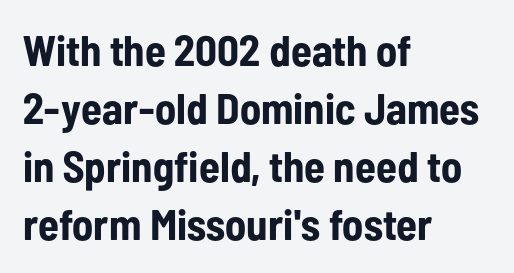
The horizontal fit of the characters is conventional and even. Posture: upright roman. Unlike a traditional serif, this face leaves its strokes unadorned. The passage is arranged the way most books set body copy — flush left.
